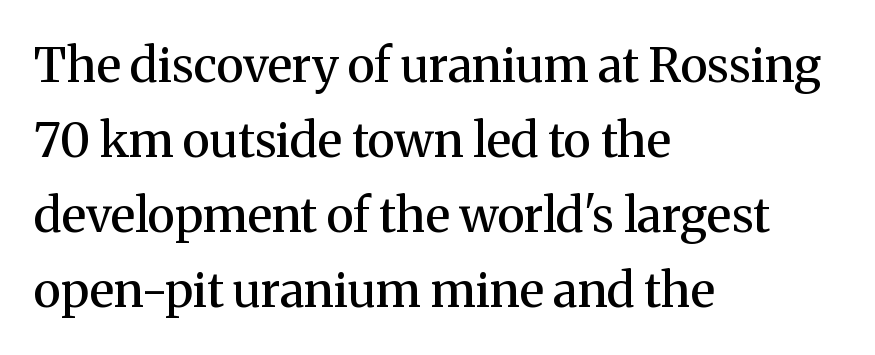
The image shows 48 px semibold serif type, upright; set left-aligned, normal line spacing (1.56x), normal letter spacing, not underlined; medium stroke contrast and a medium x-height.
